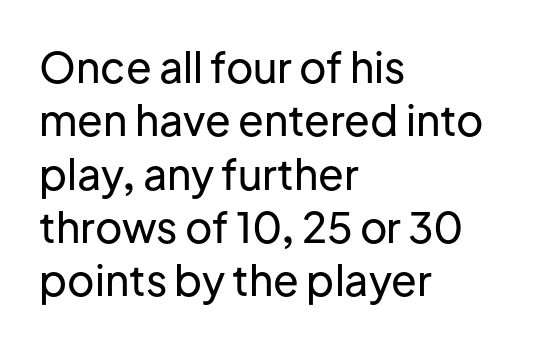
The designer left line spacing at the default. Letter spacing: default. Quick note: underline off. Notice how the stems are strictly vertical — no italics here. The passage shown is typed in a proportional face where columns would drift. The passage shown is typeset with a sans-serif family.
